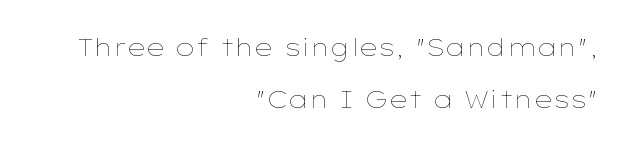
Q: Is the text bold? A: No.
Q: Is the text italic (slanted)? A: No, it is upright.
Q: Is the text underlined? A: No.
Q: How is the paragraph aligned? A: Right-aligned.
Q: Is the spacing between letters normal or unusually wide? A: Normal.
Q: Is the spacing between lines tight, normal or loose? A: Loose.
